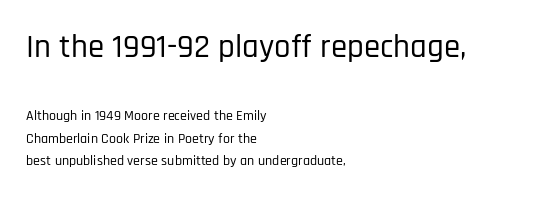
The compositor pushed each line to the left boundary. Nope, not italic — everything's standing straight. Each word holds together tightly as a unit, with standard inter-letter gaps. These lines are rendered in a variable-pitch font. Has an underline been added? It has not. Type style note: lacks serifs.
